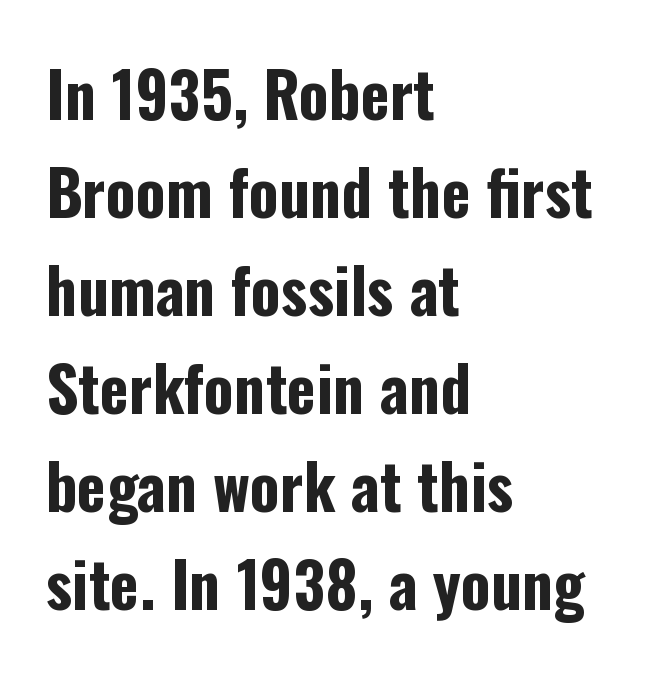
Short note: letters normally spaced. Every row of glyphs begins at an identical x-position on the left. Characters remain perfectly vertical along every line. Glance below the letters and you will spot only blank space.
